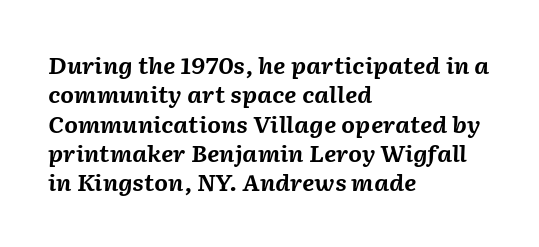
The words here are not underlined. If you measured baseline to baseline, you'd find a middling distance. Notice how the stems are inclined rather than vertical — that's the hallmark of italics. Thick stems and heavy bowls — unmistakably bold. Typeset ragged right — the left edge is the straight one.
